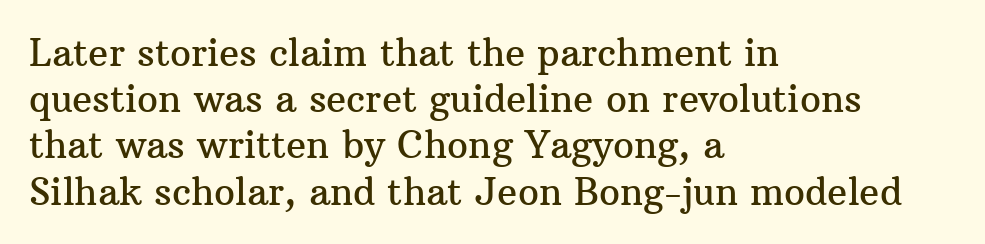
{"serif": "yes", "italic": "no", "width": "normal", "stroke_contrast": "medium", "x_height": "medium", "monospaced": "no", "underline": "no", "align": "left", "line_spacing": "normal", "line_spacing_ratio": 1.25, "letter_spacing": "normal", "letter_spacing_em": 0.0, "glyph_px": 37}
